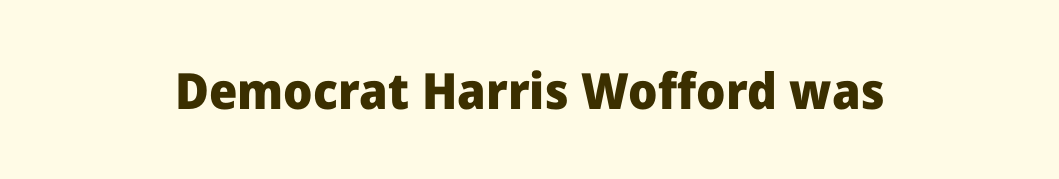
{"serif": "no", "italic": "no", "bold": "yes", "weight": "heavy", "width": "normal", "stroke_contrast": "low", "x_height": "medium", "monospaced": "no", "underline": "no", "align": "center", "letter_spacing": "normal", "letter_spacing_em": 0.0, "glyph_px": 50}
